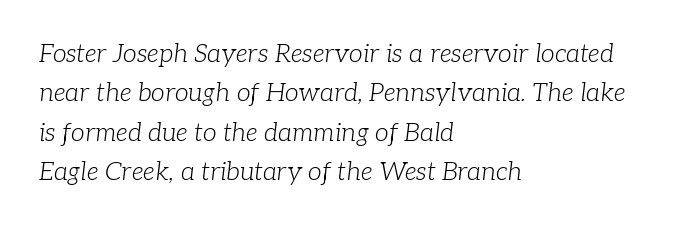
The image shows 25 px text type, italic (leaning right); set left-aligned, normal line spacing (1.58x), normal letter spacing, not underlined.
